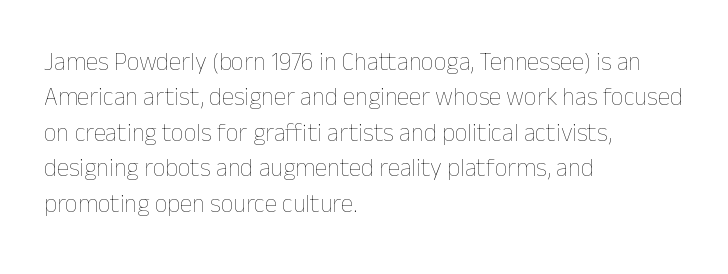
The image shows 25 px text type, upright; set left-aligned, normal line spacing (1.42x), normal letter spacing, not underlined.
